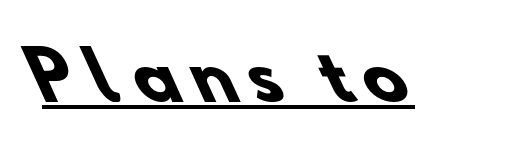
The image shows 65 px heavy sans-serif type; set unusually wide letter spacing (+0.2 em), underlined; low stroke contrast and a small x-height.
